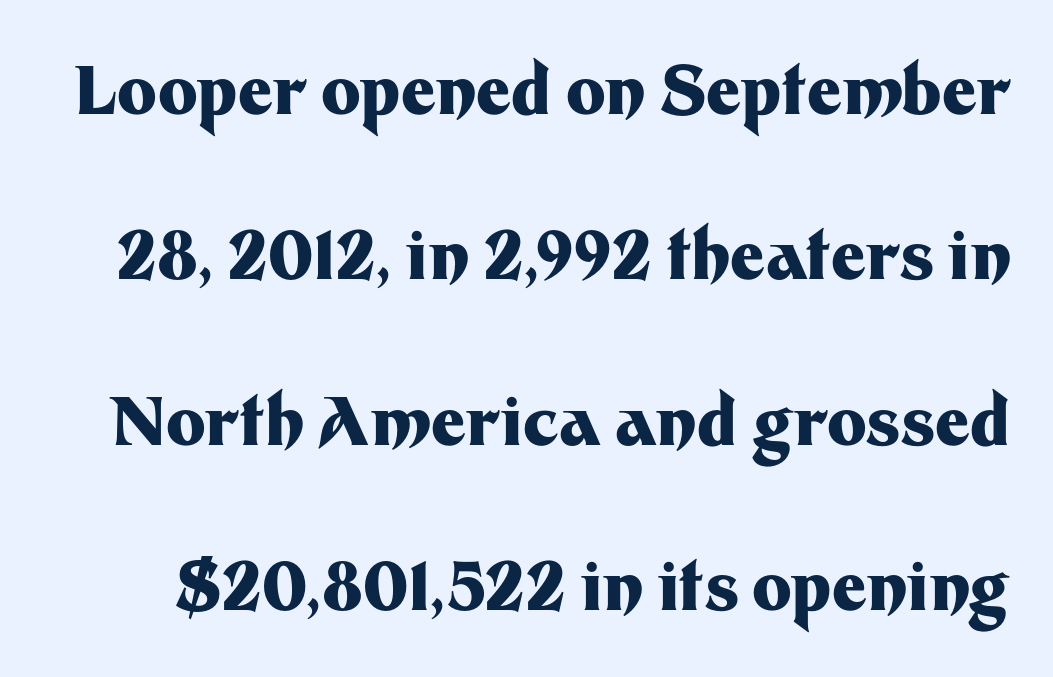
Q: Is the text bold? A: Yes.
Q: Is the text italic (slanted)? A: No, it is upright.
Q: Is the typeface a serif or a sans-serif typeface? A: Sans-serif.
Q: Is the text underlined? A: No.
Q: Is the spacing between letters normal or unusually wide? A: Normal.
Q: Is the spacing between lines tight, normal or loose? A: Loose.
Q: Width (condensed, normal, or wide)? A: Normal.
Q: Stroke contrast? A: Medium.
Q: x-height? A: Medium.
Q: Monospaced? A: No.
